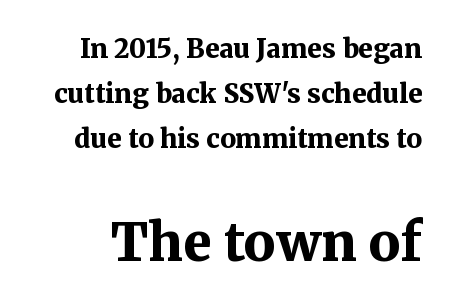
Q: Is the text bold? A: Yes.
Q: Is the text italic (slanted)? A: No, it is upright.
Q: Is the typeface a serif or a sans-serif typeface? A: Serif.
Q: Is the text underlined? A: No.
Q: Is the spacing between letters normal or unusually wide? A: Normal.
Q: Which block of text is set in a larger size, the first (top) or the second (bottom)? A: The second (bottom) one.
Q: Width (condensed, normal, or wide)? A: Normal.
Q: Stroke contrast? A: Medium.
Q: x-height? A: Medium.
Q: Monospaced? A: No.
